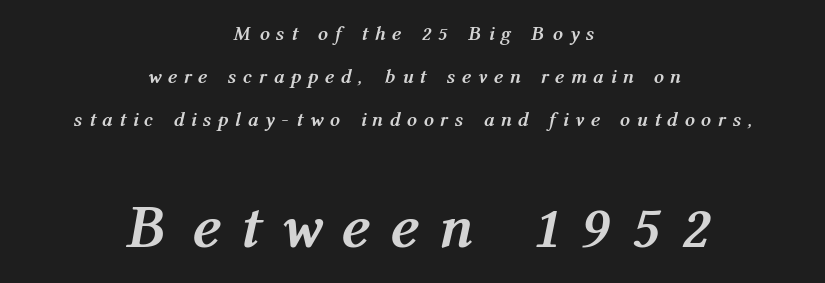
The rendering uses natural spacing where letterforms have individual widths. Unmarked baselines from the first word to the last. One glance says open: line gaps are wider than usual. Is the block centered? Yes — each line is placed symmetrically about the middle.
